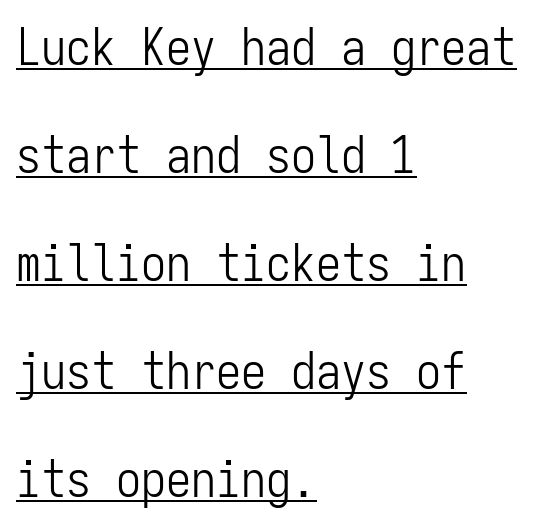
{"serif": "no", "italic": "no", "bold": "no", "weight": "light", "width": "condensed", "stroke_contrast": "low", "x_height": "medium", "monospaced": "yes", "underline": "yes", "align": "left", "line_spacing": "loose", "line_spacing_ratio": 2.16, "letter_spacing": "normal", "letter_spacing_em": 0.0, "glyph_px": 50}
